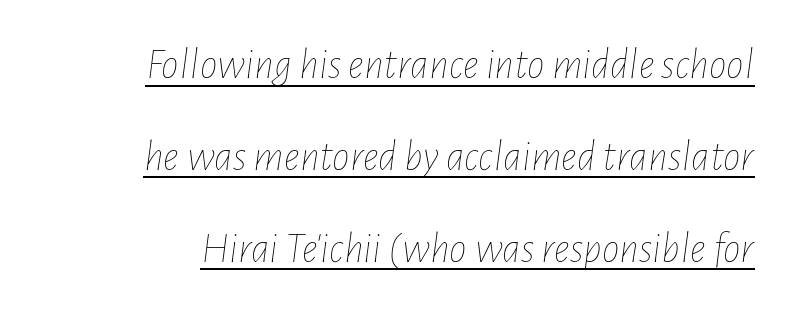
Q: Is the text bold? A: No.
Q: Is the text italic (slanted)? A: Yes, it leans right by about 7 degrees.
Q: Is the text underlined? A: Yes.
Q: How is the paragraph aligned? A: Right-aligned.
Q: Is the spacing between letters normal or unusually wide? A: Normal.
Q: Is the spacing between lines tight, normal or loose? A: Loose.
Q: Width (condensed, normal, or wide)? A: Condensed.
Q: Stroke contrast? A: Low.
Q: x-height? A: Medium.
Q: Monospaced? A: No.
